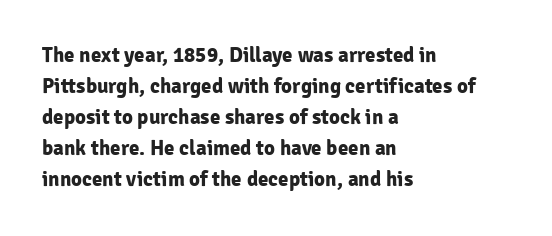
{"italic": "no", "bold": "yes", "underline": "no", "align": "left", "line_spacing": "normal", "line_spacing_ratio": 1.48, "letter_spacing": "normal", "letter_spacing_em": 0.0, "glyph_px": 21}
